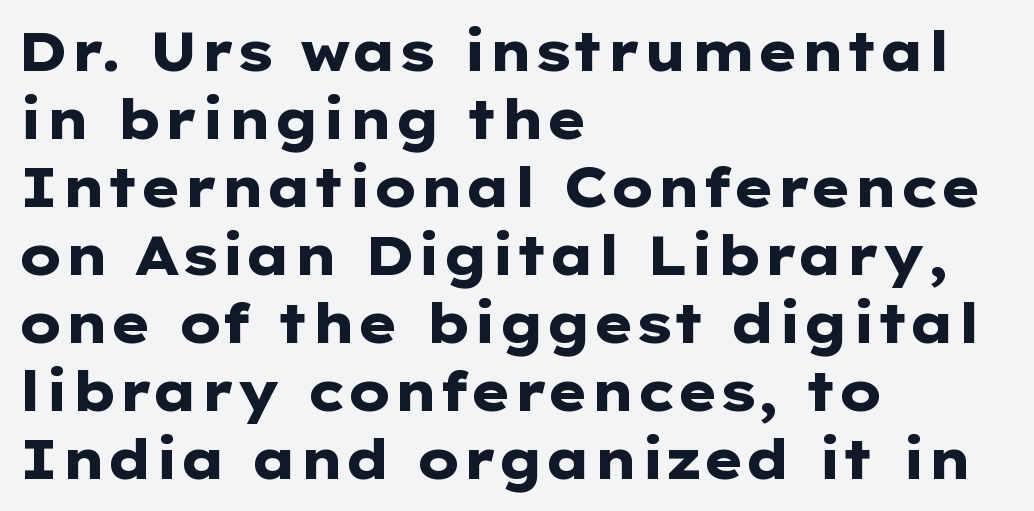
{"serif": "no", "italic": "no", "bold": "yes", "weight": "heavy", "width": "wide", "stroke_contrast": "low", "x_height": "medium", "monospaced": "no", "underline": "no", "align": "left", "line_spacing": "normal", "line_spacing_ratio": 1.26, "letter_spacing": "normal", "letter_spacing_em": 0.0, "glyph_px": 54}
